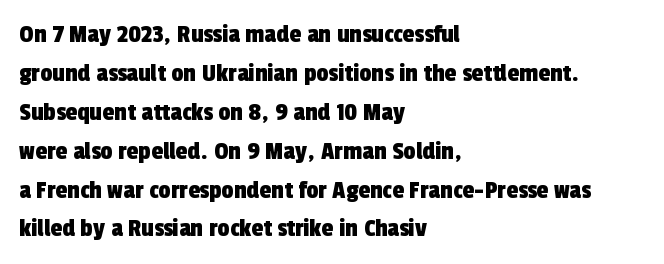
Short note: letters normally spaced. Baseline-to-baseline distance is the conventional proportion of letter height. Short and long lines alike share a common starting point at left. A clean baseline with only descenders dipping below it.
